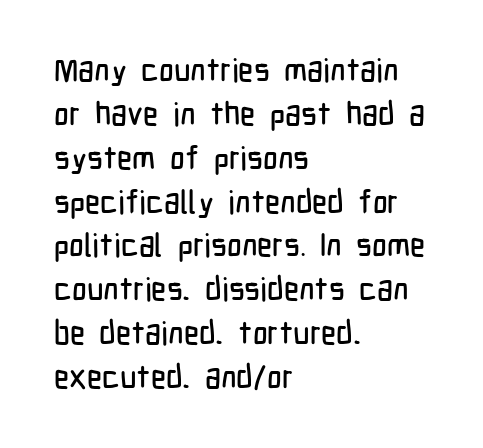
Q: Is the text italic (slanted)? A: No, it is upright.
Q: Is the typeface a serif or a sans-serif typeface? A: Sans-serif.
Q: Is the text underlined? A: No.
Q: How is the paragraph aligned? A: Left-aligned.
Q: Is the spacing between letters normal or unusually wide? A: Normal.
Q: Is the spacing between lines tight, normal or loose? A: Normal.
Q: Width (condensed, normal, or wide)? A: Condensed.
Q: Stroke contrast? A: Low.
Q: x-height? A: Medium.
Q: Monospaced? A: No.
